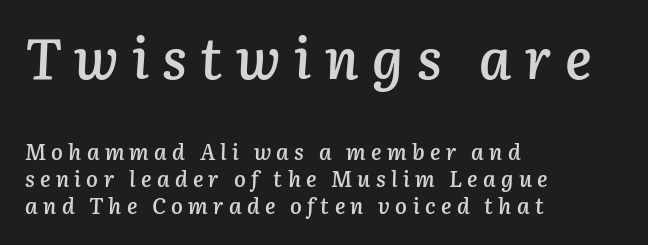
The image shows 56 px semibold type, italic (leaning right); set left-aligned, line spacing 1.23x, unusually wide letter spacing (+0.24 em), not underlined; the first (top) block is 2.55x larger; low stroke contrast and a medium x-height.
